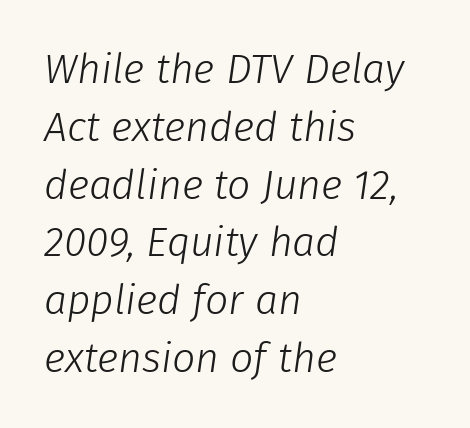
The image shows 41 px light type, italic (leaning right); set left-aligned, normal line spacing (1.41x), normal letter spacing, not underlined; low stroke contrast and a medium x-height.
